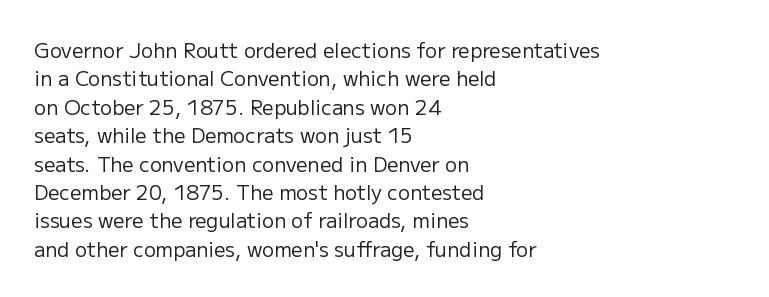
The image shows 20 px text type, upright; set left-aligned, normal line spacing (1.42x), normal letter spacing, not underlined.
